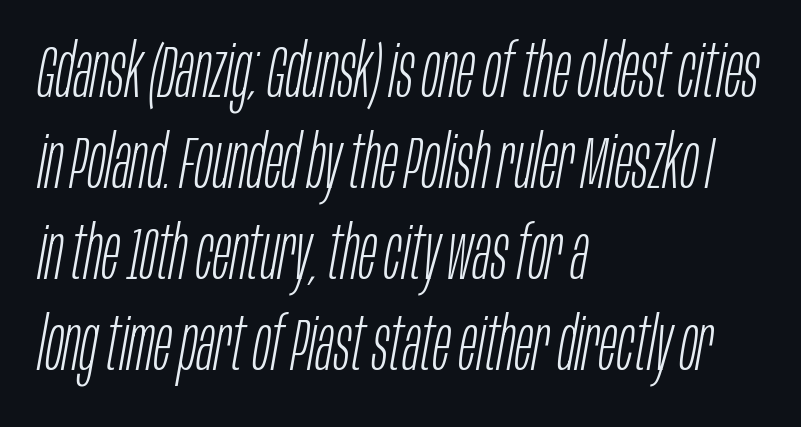
{"italic": "yes", "lean": "right", "slant_degrees": 10, "bold": "no", "weight": "light", "width": "condensed", "stroke_contrast": "low", "x_height": "large", "monospaced": "no", "underline": "no", "align": "left", "line_spacing_ratio": 1.23, "letter_spacing": "normal", "letter_spacing_em": 0.0, "glyph_px": 74}
